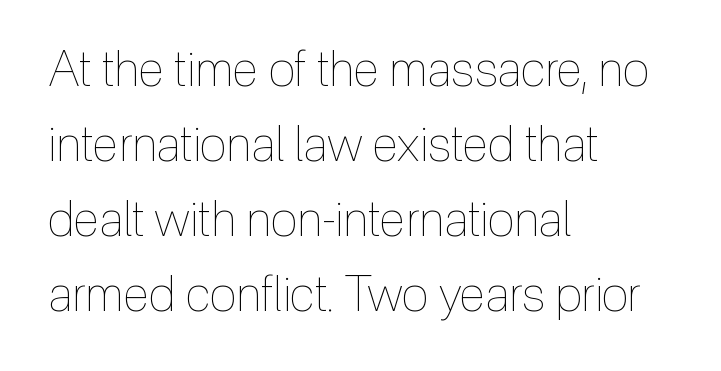
The image shows 49 px thin, condensed type, upright; set left-aligned, normal line spacing (1.53x), normal letter spacing, not underlined; a medium x-height.
